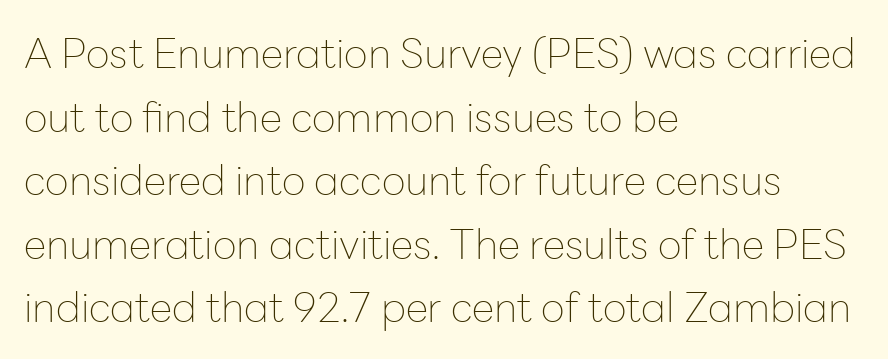
Q: Is the text bold? A: No.
Q: Is the text italic (slanted)? A: No, it is upright.
Q: Is the typeface a serif or a sans-serif typeface? A: Sans-serif.
Q: Is the text underlined? A: No.
Q: How is the paragraph aligned? A: Left-aligned.
Q: Is the spacing between letters normal or unusually wide? A: Normal.
Q: Is the spacing between lines tight, normal or loose? A: Normal.
Q: Width (condensed, normal, or wide)? A: Normal.
Q: Stroke contrast? A: Low.
Q: x-height? A: Medium.
Q: Monospaced? A: No.
